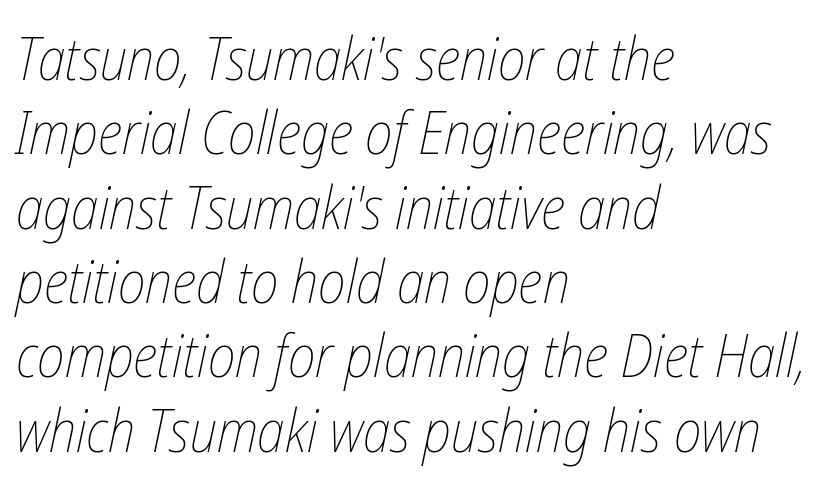
Spacing verdict: proportional, widths tailored to each character. The letterforms sit at book weight or below. Notice how the stems are inclined rather than vertical — that's the hallmark of italics. Tracking value appears to be zero — textbook default spacing.
